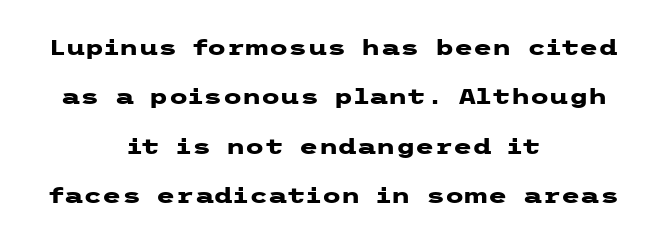
{"italic": "no", "bold": "yes", "underline": "no", "align": "center", "line_spacing": "loose", "line_spacing_ratio": 2.24, "letter_spacing": "normal", "letter_spacing_em": 0.0, "glyph_px": 22}
